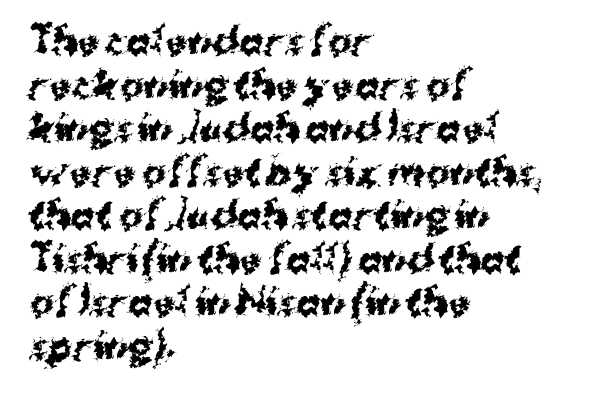
The image shows 36 px bold sans-serif type; set left-aligned, line spacing 1.21x, normal letter spacing, not underlined; medium stroke contrast and a medium x-height.
